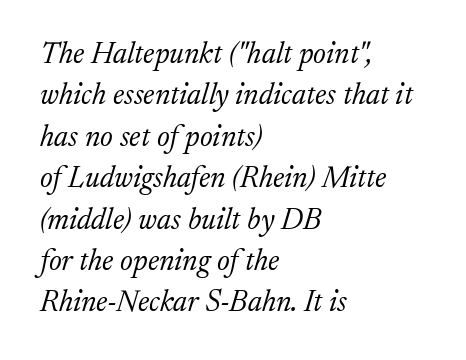
Q: Is the text bold? A: No.
Q: Is the text italic (slanted)? A: Yes, it leans right by about 17 degrees.
Q: Is the typeface a serif or a sans-serif typeface? A: Serif.
Q: Is the text underlined? A: No.
Q: How is the paragraph aligned? A: Left-aligned.
Q: Is the spacing between letters normal or unusually wide? A: Normal.
Q: Is the spacing between lines tight, normal or loose? A: Normal.
Q: Width (condensed, normal, or wide)? A: Normal.
Q: Stroke contrast? A: Low.
Q: x-height? A: Medium.
Q: Monospaced? A: No.
